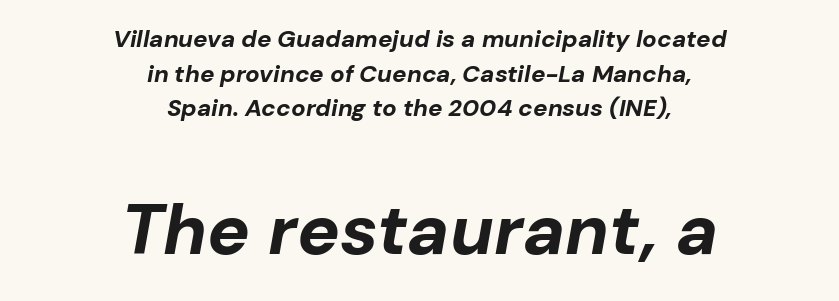
The emphasis by scale lands on block number two, below. The baseline area is clear. Does the copy run flush right? No — it is centered line by line. Note the varied advance widths — an 'i' is clearly narrower than an 'm'. Regular leading. Compared with ordinary roman type, these characters are visibly tilted.
